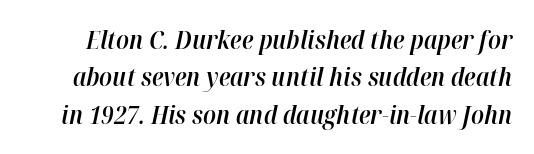
Q: Is the text bold? A: Semi-bold.
Q: Is the text italic (slanted)? A: Yes, it leans right by about 12 degrees.
Q: Is the text underlined? A: No.
Q: Is the spacing between letters normal or unusually wide? A: Normal.
Q: Is the spacing between lines tight, normal or loose? A: Normal.
